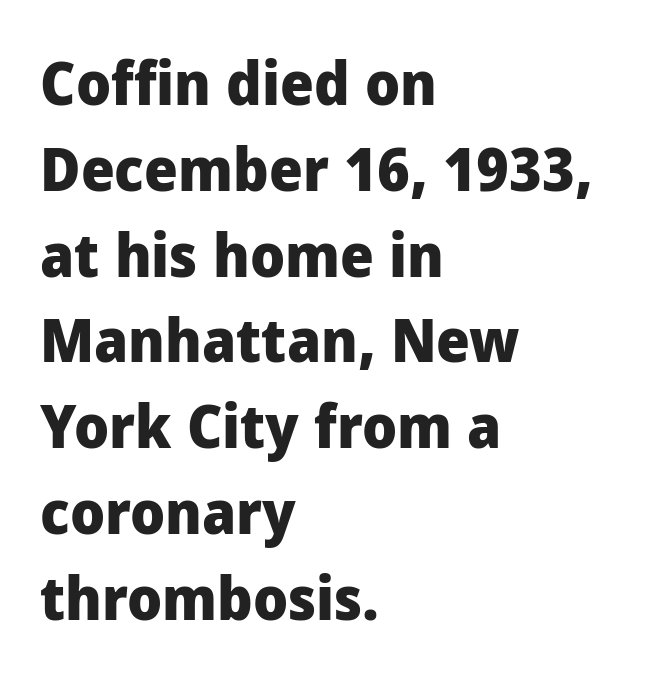
Q: Is the text bold? A: Yes.
Q: Is the text italic (slanted)? A: No, it is upright.
Q: Is the typeface a serif or a sans-serif typeface? A: Sans-serif.
Q: Is the text underlined? A: No.
Q: How is the paragraph aligned? A: Left-aligned.
Q: Is the spacing between letters normal or unusually wide? A: Normal.
Q: Is the spacing between lines tight, normal or loose? A: Normal.
Q: Width (condensed, normal, or wide)? A: Normal.
Q: Stroke contrast? A: Low.
Q: x-height? A: Medium.
Q: Monospaced? A: No.
